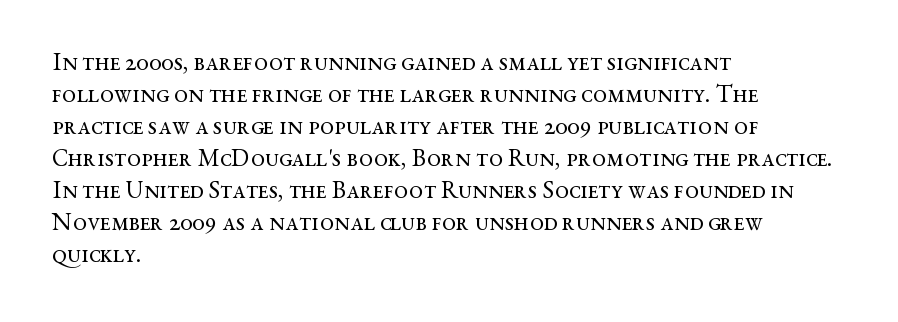
Glance below the letters and you will spot only blank space. The weight tops out at a normal text grade. Teacher's note: observe the even left margin — that is flush-left alignment. Interline gaps are of average width in this sample. In terms of posture, this sample is upright.
